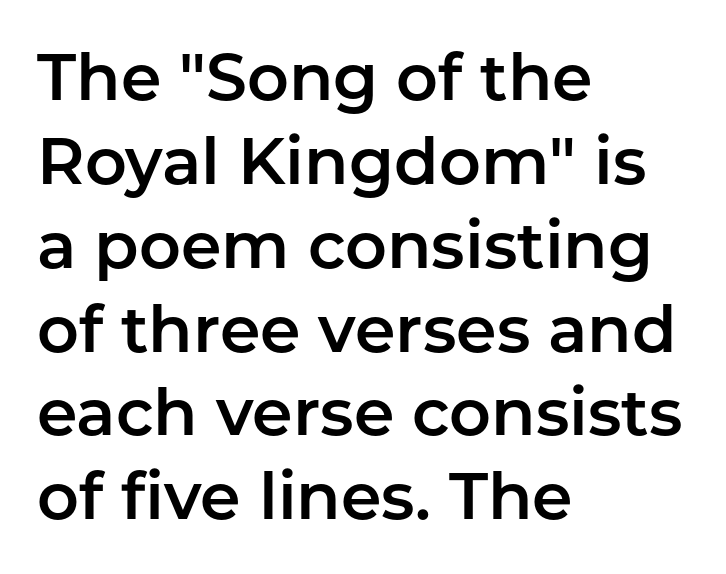
Vertical spacing — default. The letters sit at their default tracking, neither squeezed nor spread. The zone under the glyphs is completely vacant. Does the lettering tilt? It doesn't — this is upright. A sans-serif font was chosen for this passage.
